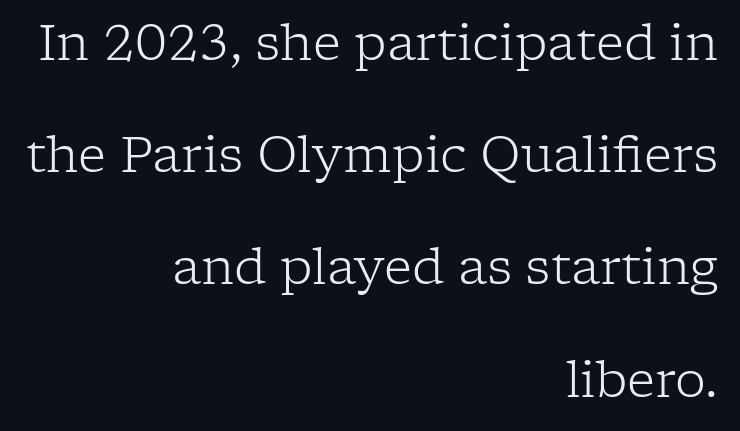
Think of a printed novel: that variable character pitch is what you see here. The horizontal fit of the characters is conventional and even. Widely set lines give the paragraph a tall, airy silhouette. Has an underline been added? It has not. This sample is right-justified, so line beginnings fall wherever the words allow. The face looks like a standard text weight, possibly lighter.
